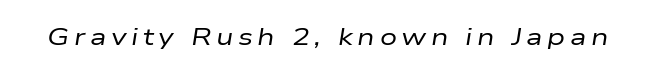
The face looks like a standard text weight, possibly lighter. Beneath every word, the page is bare. A typesetter would mark this as italic.
